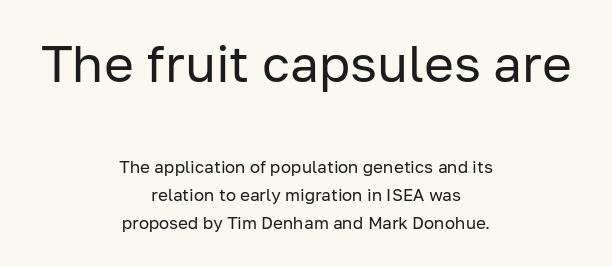
Q: Is the text bold? A: No.
Q: Is the text italic (slanted)? A: No, it is upright.
Q: Is the typeface a serif or a sans-serif typeface? A: Sans-serif.
Q: Is the text underlined? A: No.
Q: How is the paragraph aligned? A: Centered.
Q: Is the spacing between letters normal or unusually wide? A: Normal.
Q: Is the spacing between lines tight, normal or loose? A: Normal.
Q: Which block of text is set in a larger size, the first (top) or the second (bottom)? A: The first (top) one.
Q: Width (condensed, normal, or wide)? A: Normal.
Q: Stroke contrast? A: Low.
Q: x-height? A: Medium.
Q: Monospaced? A: No.
